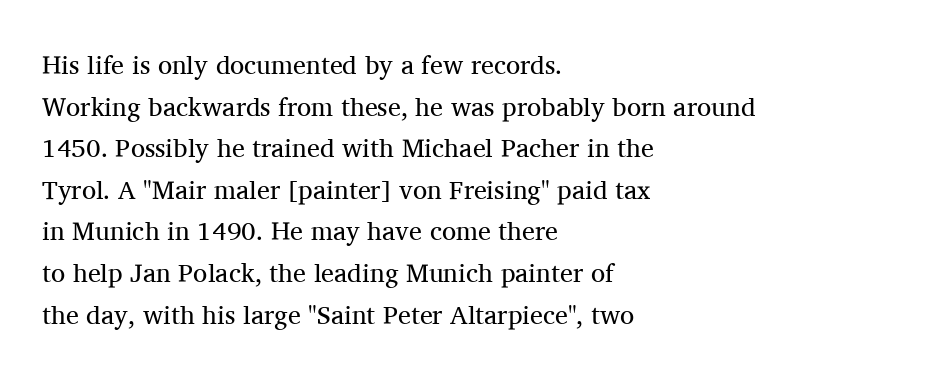
Q: Is the text bold? A: No.
Q: Is the text italic (slanted)? A: No, it is upright.
Q: Is the text underlined? A: No.
Q: How is the paragraph aligned? A: Left-aligned.
Q: Is the spacing between letters normal or unusually wide? A: Normal.
Q: Is the spacing between lines tight, normal or loose? A: Normal.
